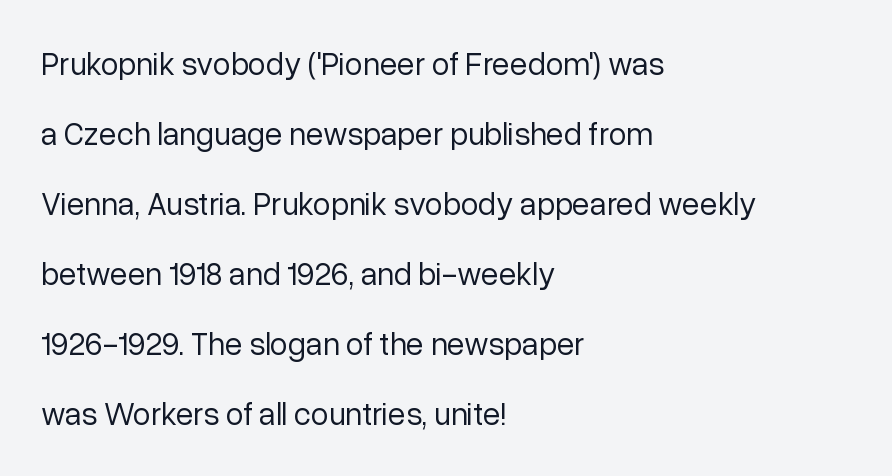
Q: Is the text bold? A: No.
Q: Is the text italic (slanted)? A: No, it is upright.
Q: Is the typeface a serif or a sans-serif typeface? A: Sans-serif.
Q: Is the text underlined? A: No.
Q: How is the paragraph aligned? A: Left-aligned.
Q: Is the spacing between letters normal or unusually wide? A: Normal.
Q: Is the spacing between lines tight, normal or loose? A: Loose.
Q: Width (condensed, normal, or wide)? A: Normal.
Q: Stroke contrast? A: Low.
Q: x-height? A: Medium.
Q: Monospaced? A: No.
